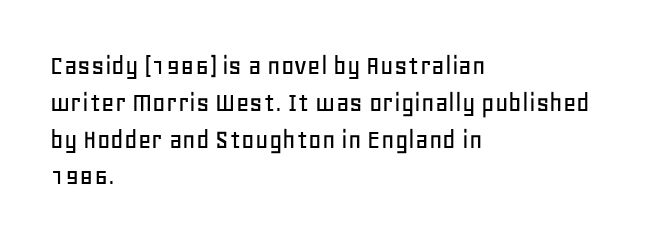
{"serif": "no", "italic": "no", "width": "normal", "stroke_contrast": "low", "x_height": "large", "monospaced": "no", "underline": "no", "align": "left", "line_spacing": "normal", "line_spacing_ratio": 1.27, "letter_spacing": "normal", "letter_spacing_em": 0.0, "glyph_px": 29}
